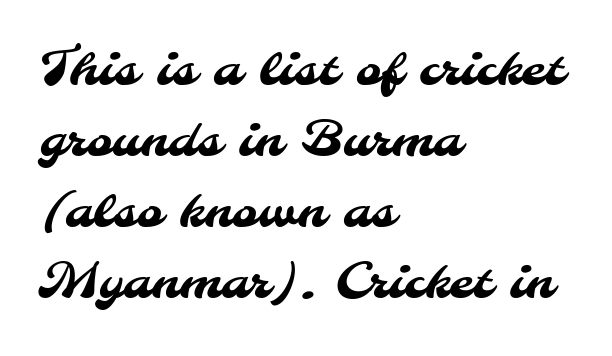
{"serif": "no", "width": "normal", "stroke_contrast": "medium", "x_height": "small", "monospaced": "no", "underline": "no", "align": "left", "line_spacing": "normal", "line_spacing_ratio": 1.45, "letter_spacing": "normal", "letter_spacing_em": 0.0, "glyph_px": 49}
